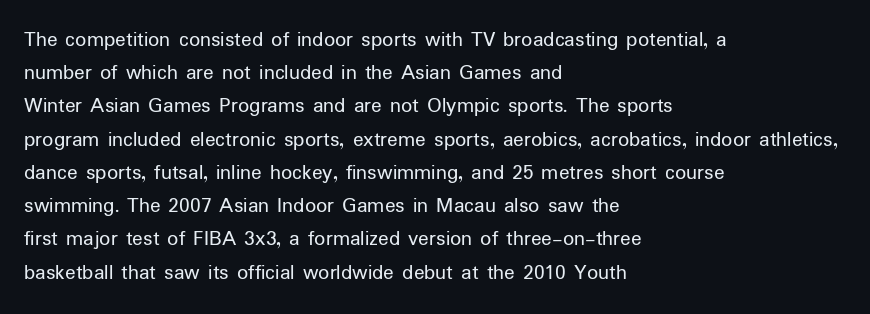
Tall strokes in this sample are plumb rather than angled. Weight: regular or lighter. Tracking value appears to be zero — textbook default spacing. The passage shown stacks its lines at a standard gap. The lines in this sample share a left origin and differ only in where they stop. Anything drawn beneath the words? Only blank space.
